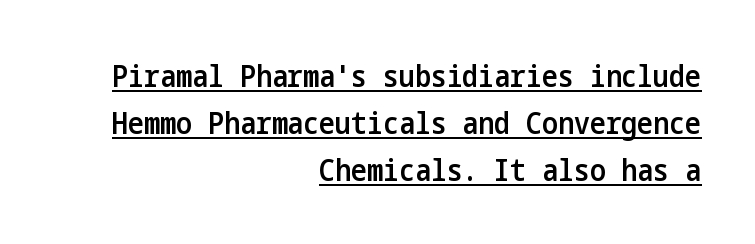
Q: Is the text bold? A: Semi-bold.
Q: Is the text italic (slanted)? A: No, it is upright.
Q: Is the typeface a serif or a sans-serif typeface? A: Sans-serif.
Q: Is the text underlined? A: Yes.
Q: How is the paragraph aligned? A: Right-aligned.
Q: Is the spacing between letters normal or unusually wide? A: Normal.
Q: Is the spacing between lines tight, normal or loose? A: Normal.
Q: Width (condensed, normal, or wide)? A: Condensed.
Q: Stroke contrast? A: Low.
Q: x-height? A: Medium.
